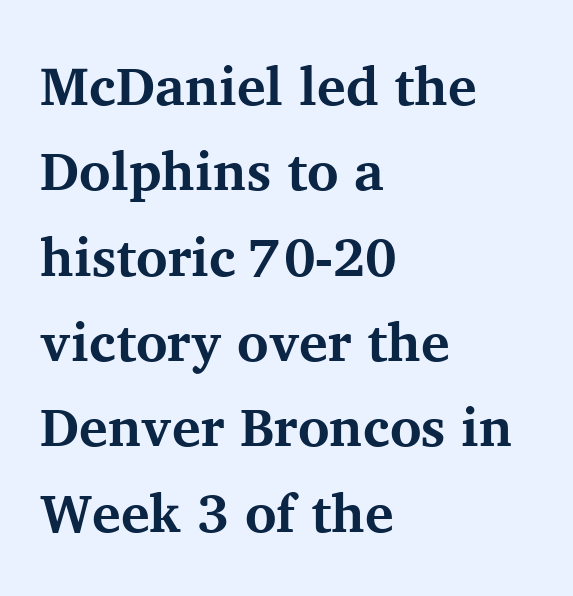
{"serif": "yes", "italic": "no", "bold": "yes", "weight": "bold", "width": "normal", "stroke_contrast": "medium", "x_height": "medium", "monospaced": "no", "underline": "no", "align": "left", "line_spacing": "normal", "line_spacing_ratio": 1.58, "letter_spacing": "normal", "letter_spacing_em": 0.0, "glyph_px": 54}
